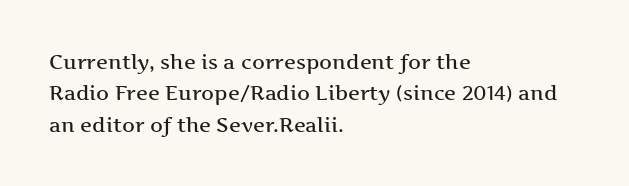
Q: Is the text italic (slanted)? A: No, it is upright.
Q: Is the text underlined? A: No.
Q: How is the paragraph aligned? A: Left-aligned.
Q: Is the spacing between letters normal or unusually wide? A: Normal.
Q: Is the spacing between lines tight, normal or loose? A: Normal.
